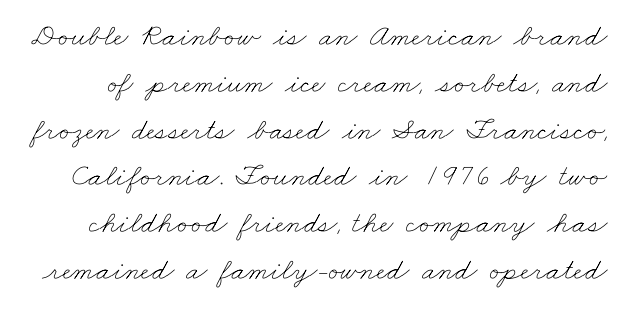
Is this a heavy cut? Hardly; it is regular or lighter. A bare baseline throughout the passage. Caption: standard tracking, unaltered. Spacing verdict: proportional, widths tailored to each character. In terms of leading, this rendering sits right in the middle.
